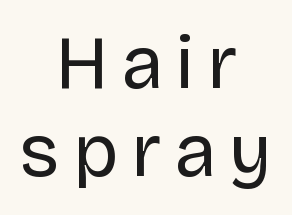
Q: Is the text bold? A: No.
Q: Is the text italic (slanted)? A: No, it is upright.
Q: Is the typeface a serif or a sans-serif typeface? A: Sans-serif.
Q: Is the text underlined? A: No.
Q: How is the paragraph aligned? A: Centered.
Q: Width (condensed, normal, or wide)? A: Normal.
Q: Stroke contrast? A: Low.
Q: x-height? A: Large.
Q: Monospaced? A: No.
